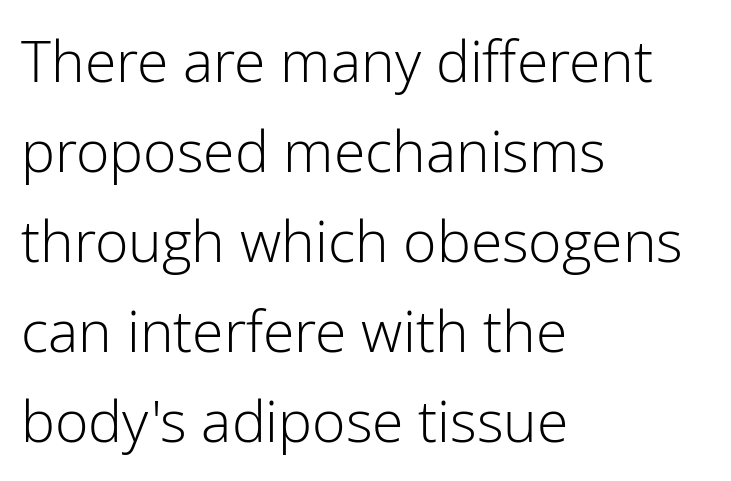
A student would call this left alignment; a typographer would say flush left, rag right. The rendering uses natural spacing where letterforms have individual widths. Stem width sits at or under what a default text font uses. One glance says typical: line gaps are just what's usual.
